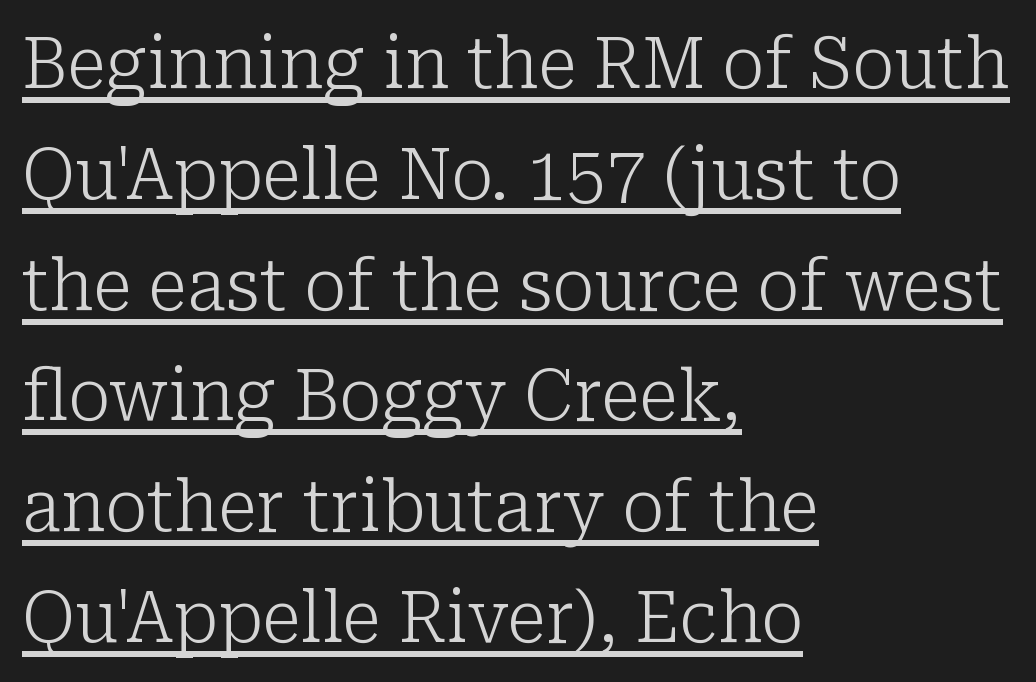
{"serif": "yes", "italic": "no", "bold": "no", "weight": "light", "width": "normal", "stroke_contrast": "low", "x_height": "medium", "monospaced": "no", "underline": "yes", "align": "left", "line_spacing": "normal", "line_spacing_ratio": 1.56, "letter_spacing": "normal", "letter_spacing_em": 0.0, "glyph_px": 71}
